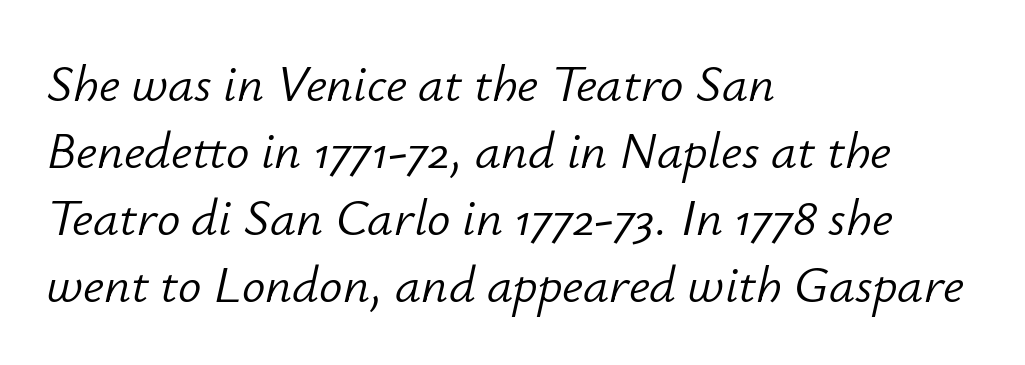
Reading down the block, your eye returns to a fixed left position each line. The rendering uses a moderate line-height, typical for paragraphs. The face used here has a pronounced slope to its letters. Character widths vary here, with narrow letters taking less room than wide ones.
